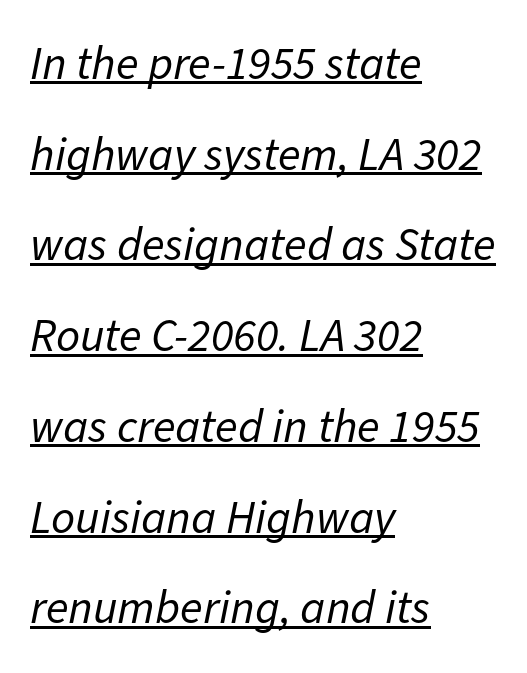
Yep, that's italic — everything's leaning. How are the letters spaced? Ordinarily, with no added tracking. Rows of type keep a wide berth in the vertical direction. The passage shown is not bold in any degree.
